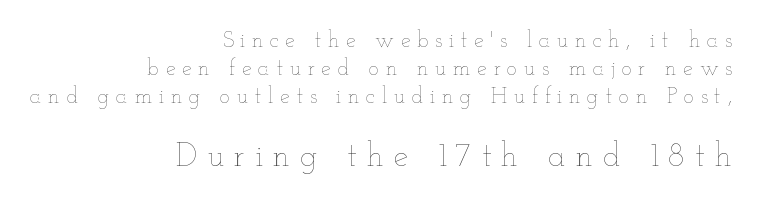
Each letter keeps its own natural width here, so spacing adapts to shape. These two chunks differ in scale, with the bottom chunk taking the larger measure. Ascenders rise straight up at ninety degrees. No extra ink here — the face is not bold. Each word looks stretched out because of the extra space between its letters. Typeset ragged left — the right edge is the straight one.
